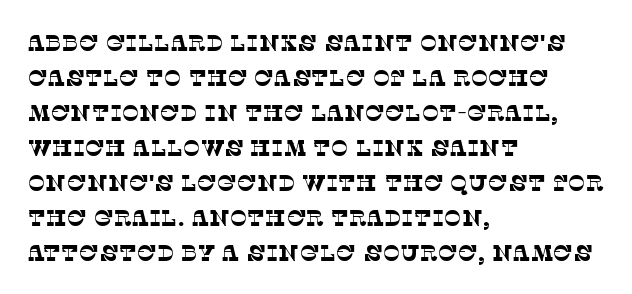
{"bold": "no", "underline": "no", "align": "left", "line_spacing": "normal", "line_spacing_ratio": 1.52, "letter_spacing": "normal", "letter_spacing_em": 0.0, "glyph_px": 23}
